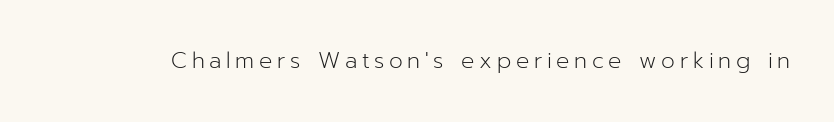
The image shows 22 px text type, upright; set unusually wide letter spacing (+0.21 em), not underlined.
